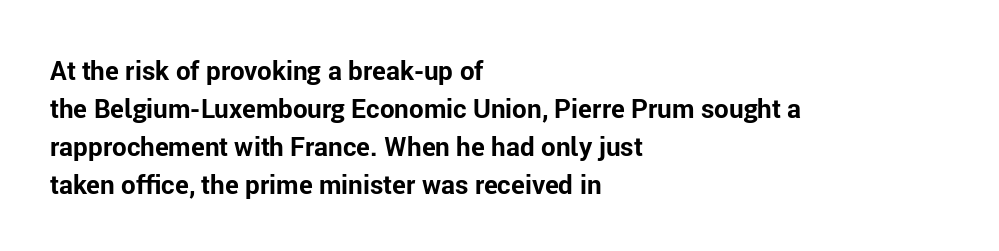
{"italic": "no", "bold": "yes", "underline": "no", "align": "left", "line_spacing": "normal", "line_spacing_ratio": 1.46, "letter_spacing": "normal", "letter_spacing_em": 0.0, "glyph_px": 26}
